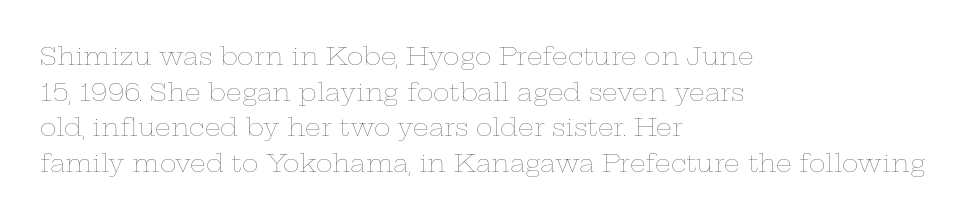
Q: Is the text bold? A: No.
Q: Is the text italic (slanted)? A: No, it is upright.
Q: Is the text underlined? A: No.
Q: How is the paragraph aligned? A: Left-aligned.
Q: Is the spacing between letters normal or unusually wide? A: Normal.
Q: Is the spacing between lines tight, normal or loose? A: Normal.
